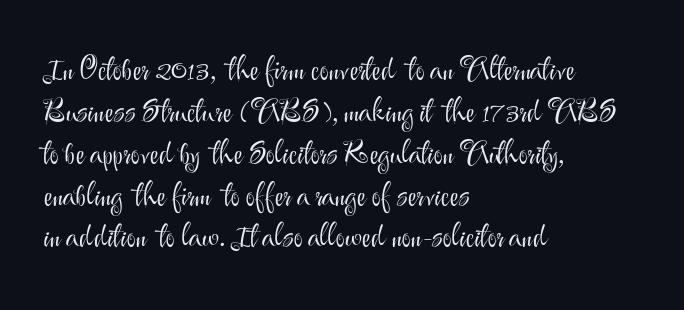
{"serif": "no", "bold": "no", "weight": "light", "width": "normal", "stroke_contrast": "medium", "x_height": "small", "monospaced": "no", "underline": "no", "align": "left", "line_spacing": "normal", "line_spacing_ratio": 1.35, "letter_spacing": "normal", "letter_spacing_em": 0.0, "glyph_px": 31}
